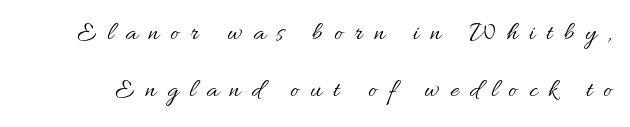
Q: Is the text bold? A: No.
Q: Is the text italic (slanted)? A: Yes.
Q: Is the text underlined? A: No.
Q: Is the spacing between letters normal or unusually wide? A: Unusually wide.
Q: Is the spacing between lines tight, normal or loose? A: Loose.
